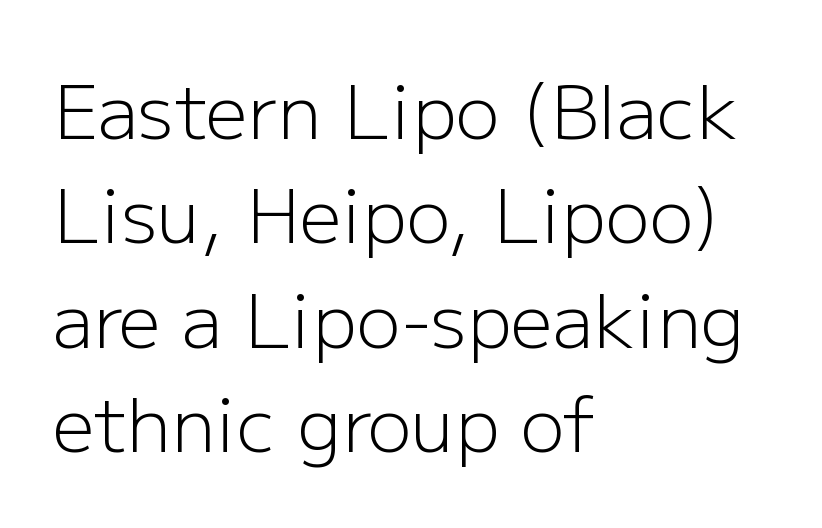
Each stroke keeps to a modest, everyday thickness or less. This is sans-serif lettering, the kind often seen on screens and signage. Each letter keeps its own natural width here, so spacing adapts to shape. The rows are spaced the way most documents space them. The baseline area is clear. Which margin do the lines hug? The left one — the right edge is uneven.
